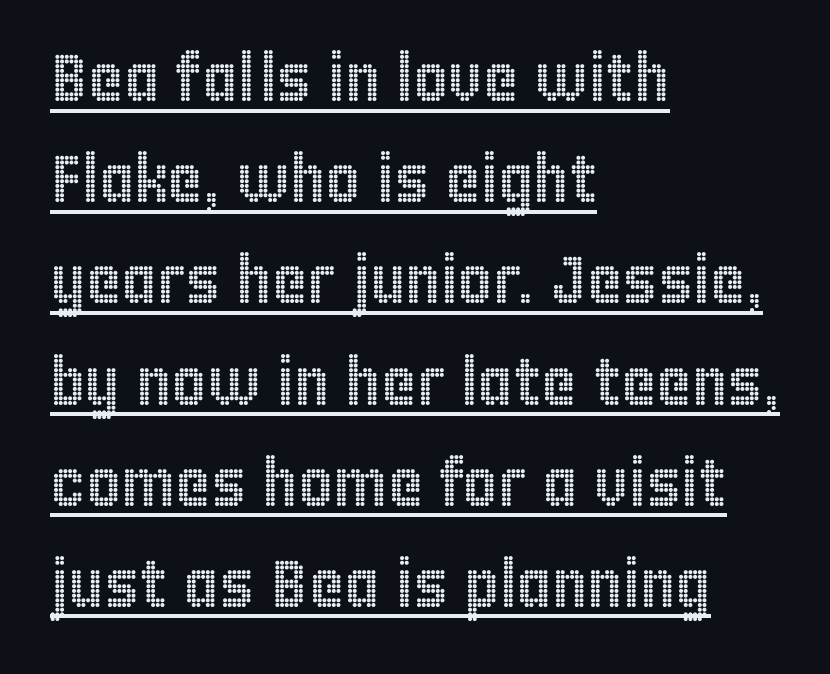
{"italic": "no", "width": "condensed", "x_height": "large", "monospaced": "no", "underline": "yes", "align": "left", "line_spacing": "normal", "line_spacing_ratio": 1.51, "letter_spacing": "normal", "letter_spacing_em": 0.0, "glyph_px": 67}
